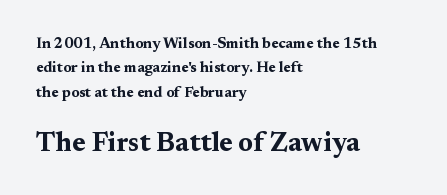
Regular leading. A student would call this left alignment; a typographer would say flush left, rag right. Unlike italic type, these characters show no tilt at all. Which chunk is bigger? The second one — the bottom block dwarfs the top. Type without underlining. Pretty heavy lettering here — definitely bold.
